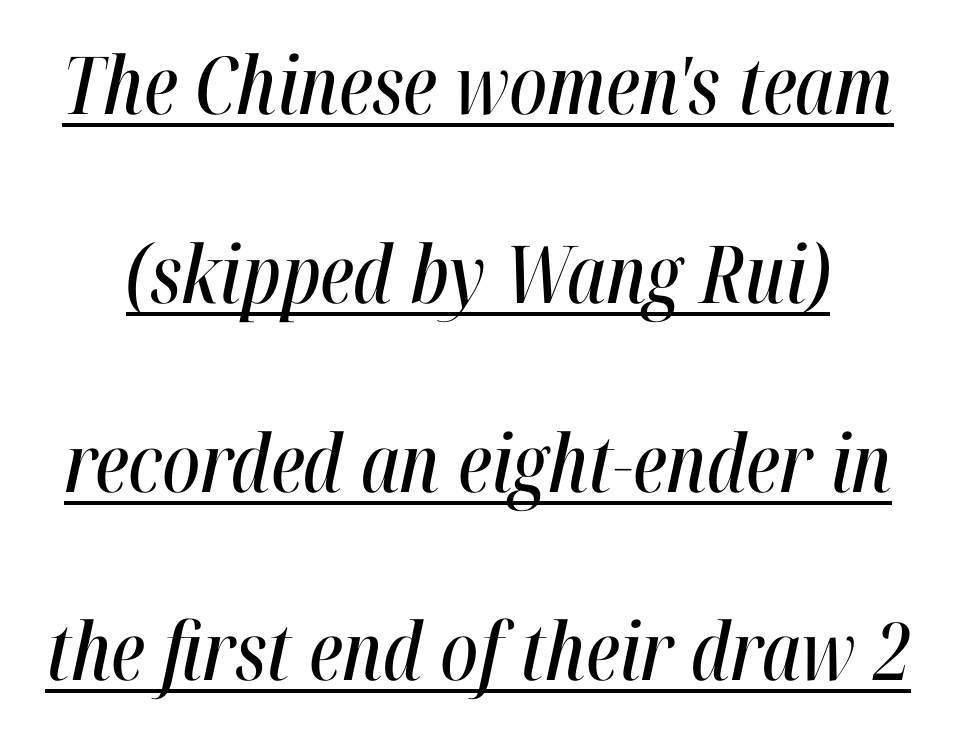
Character widths vary here, with narrow letters taking less room than wide ones. Spacing between characters is what you'd get straight out of the box. Style check: oblique. Is there much room between lines? Yes — plenty of vertical air separates them. The specimen includes a rule beneath the text block's lines.
